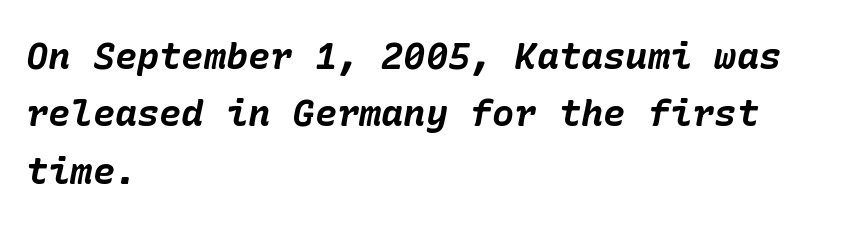
The image shows 37 px bold type, italic (leaning right); set left-aligned, normal line spacing (1.55x), normal letter spacing, not underlined; low stroke contrast and a medium x-height.
